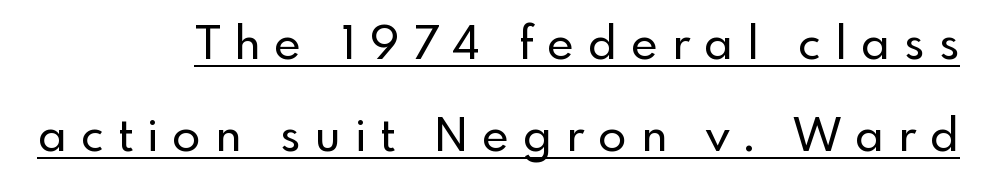
The image shows 46 px sans-serif type, upright; set right-aligned, loose line spacing (2.01x), unusually wide letter spacing (+0.31 em), underlined; a small x-height.
